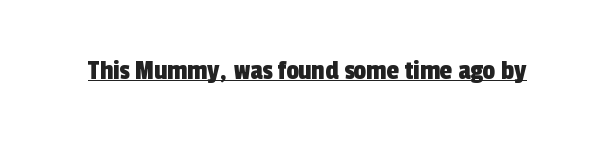
The image shows 28 px condensed sans-serif type; set normal letter spacing, underlined; a medium x-height.
